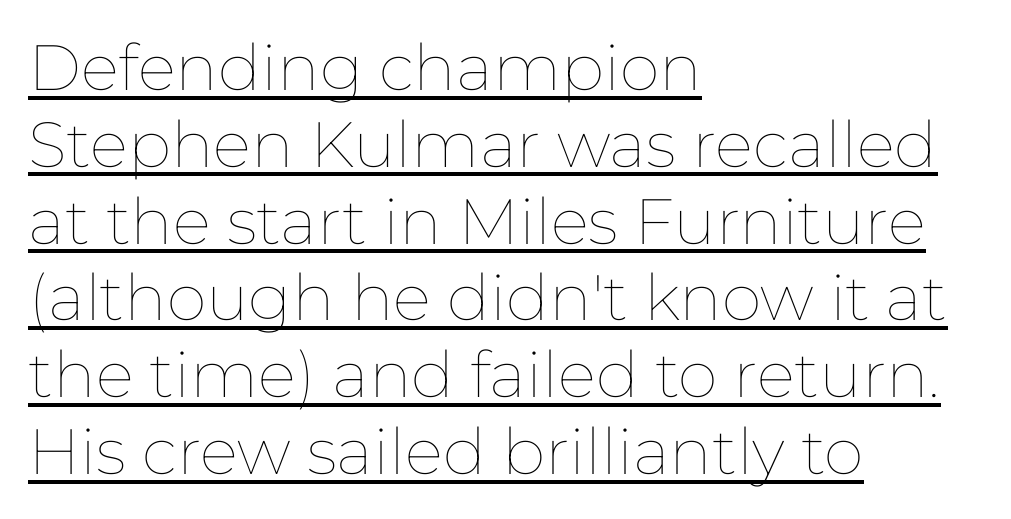
The image shows 64 px thin type, upright; set left-aligned, line spacing 1.2x, normal letter spacing, underlined; low stroke contrast and a medium x-height.
